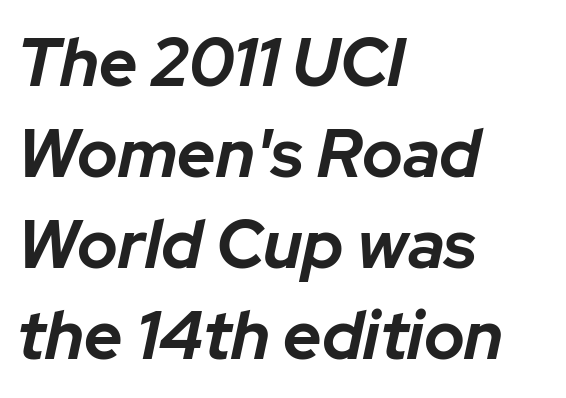
{"italic": "yes", "lean": "right", "slant_degrees": 12, "bold": "yes", "weight": "bold", "width": "normal", "stroke_contrast": "low", "x_height": "medium", "monospaced": "no", "underline": "no", "align": "left", "line_spacing": "normal", "line_spacing_ratio": 1.36, "letter_spacing": "normal", "letter_spacing_em": 0.0, "glyph_px": 67}
